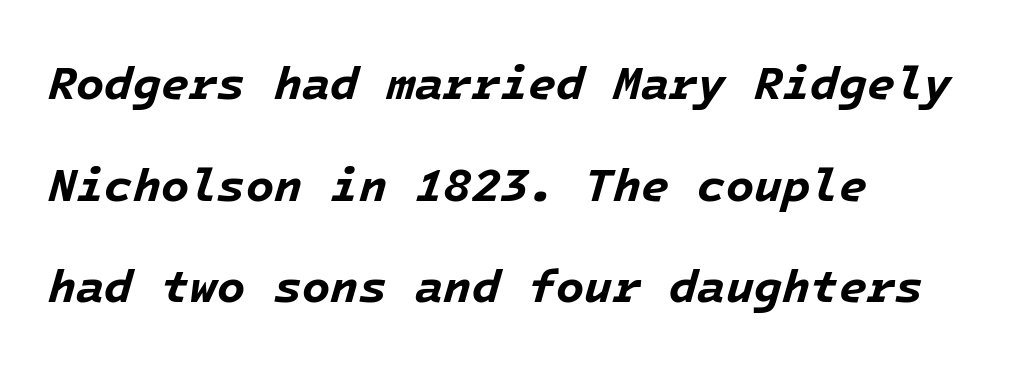
Honestly, the letter spacing is just normal — you wouldn't notice it. Compared with a centered layout, this one pins lines to the left instead. The passage shown leans; its letterforms are oblique. Each new line begins a long way beneath the previous one. Underlining? Definitely not there. Students, this is bold: see how much ink each stroke carries.
